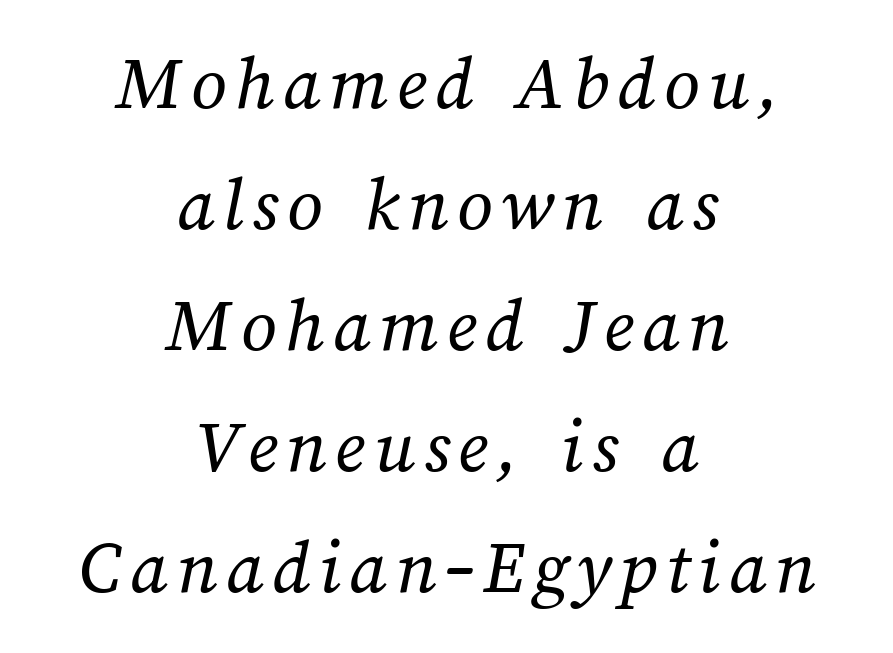
{"bold": "no", "weight": "regular", "width": "normal", "stroke_contrast": "medium", "x_height": "medium", "monospaced": "no", "underline": "no", "align": "center", "line_spacing": "normal", "line_spacing_ratio": 1.55, "glyph_px": 78}
